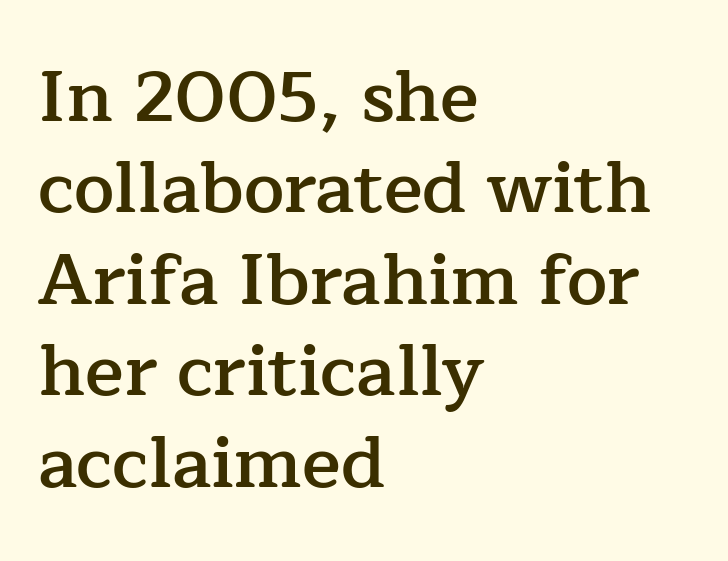
The image shows 72 px semibold serif type, upright; set left-aligned, normal line spacing (1.27x), normal letter spacing, not underlined; low stroke contrast and a medium x-height.
